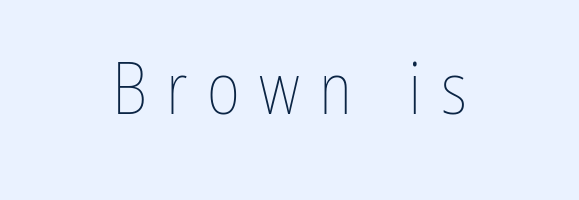
Q: Is the text bold? A: No.
Q: Is the text italic (slanted)? A: No, it is upright.
Q: Is the text underlined? A: No.
Q: How is the paragraph aligned? A: Centered.
Q: Is the spacing between letters normal or unusually wide? A: Unusually wide.
Q: Width (condensed, normal, or wide)? A: Condensed.
Q: Stroke contrast? A: Low.
Q: x-height? A: Medium.
Q: Monospaced? A: No.
